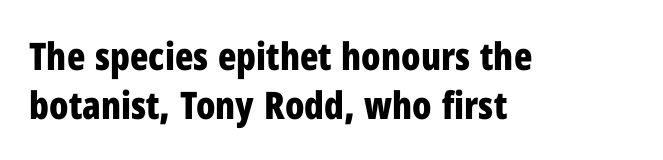
The image shows 38 px bold, condensed sans-serif type, upright; set left-aligned, normal line spacing (1.28x), normal letter spacing, not underlined; low stroke contrast and a medium x-height.
